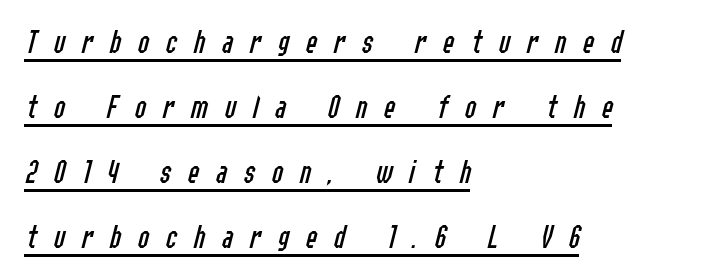
Q: Is the text bold? A: No.
Q: Is the text italic (slanted)? A: Yes, it leans right by about 14 degrees.
Q: Is the text underlined? A: Yes.
Q: How is the paragraph aligned? A: Left-aligned.
Q: Is the spacing between letters normal or unusually wide? A: Unusually wide.
Q: Is the spacing between lines tight, normal or loose? A: Loose.
Q: Width (condensed, normal, or wide)? A: Condensed.
Q: Stroke contrast? A: Low.
Q: x-height? A: Medium.
Q: Monospaced? A: No.
